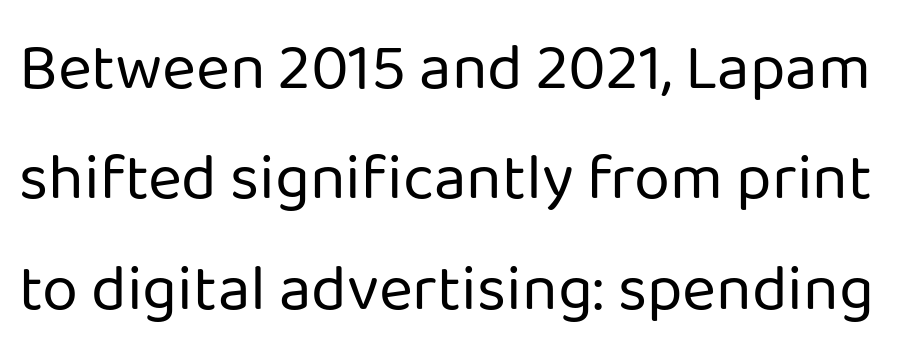
{"serif": "no", "italic": "no", "bold": "no", "weight": "regular", "width": "normal", "stroke_contrast": "low", "x_height": "medium", "monospaced": "no", "underline": "no", "line_spacing": "normal", "line_spacing_ratio": 1.7, "letter_spacing": "normal", "letter_spacing_em": 0.0, "glyph_px": 65}
